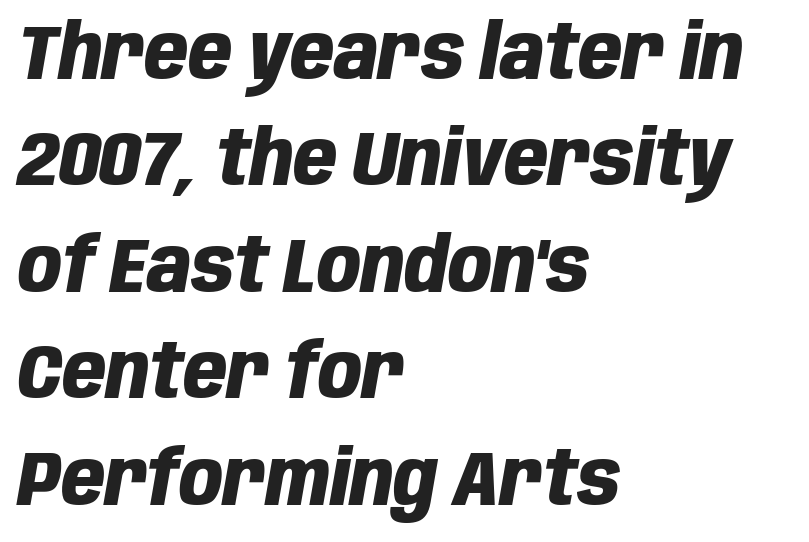
Does the lettering tilt? It does — this is italic. Bare-footed words on every line. Rows of type keep a routine distance in the vertical direction. Notice how the passage keeps a crisp vertical edge on the left only. Looks like regular typesetting: each glyph gets only the width it needs.
